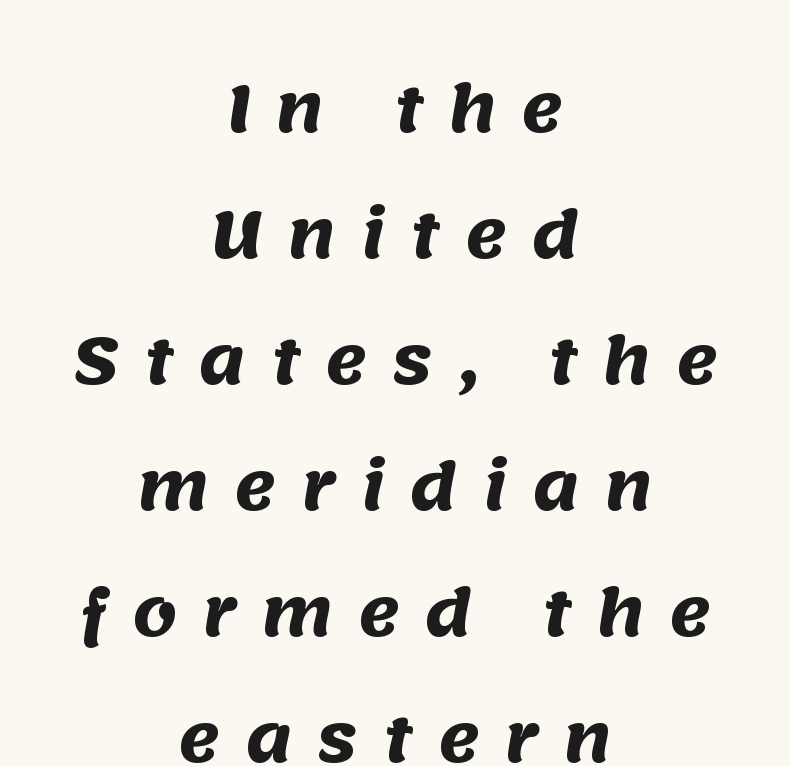
The image shows 63 px heavy sans-serif type; set centered, loose line spacing (2.0x), unusually wide letter spacing (+0.4 em), not underlined; medium stroke contrast and a large x-height.
